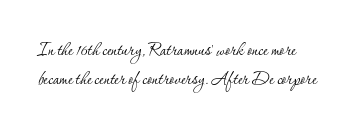
The gaps between neighbouring characters are ordinary and unremarkable. Is the type heavy? It reads as light-to-regular instead. The passage shown stacks its lines at a standard gap. Letters rest on an invisible, unmarked baseline.
